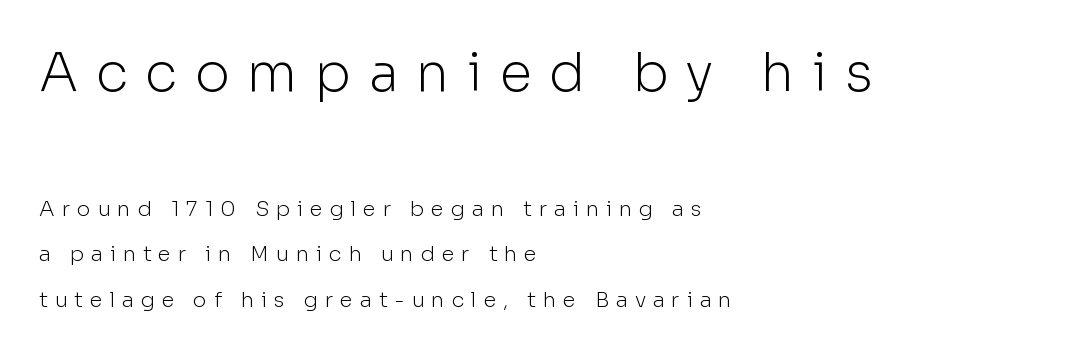
The image shows 53 px light sans-serif type, upright; set left-aligned, loose line spacing (2.15x), unusually wide letter spacing (+0.33 em), not underlined; the first (top) block is 2.52x larger; low stroke contrast and a medium x-height.
